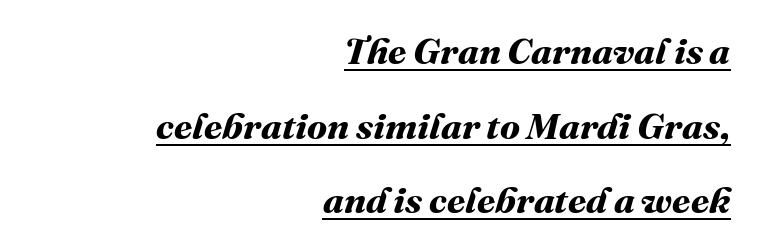
{"bold": "yes", "weight": "bold", "width": "normal", "stroke_contrast": "medium", "x_height": "medium", "monospaced": "no", "underline": "yes", "align": "right", "line_spacing": "loose", "line_spacing_ratio": 2.02, "letter_spacing": "normal", "letter_spacing_em": 0.0, "glyph_px": 37}
